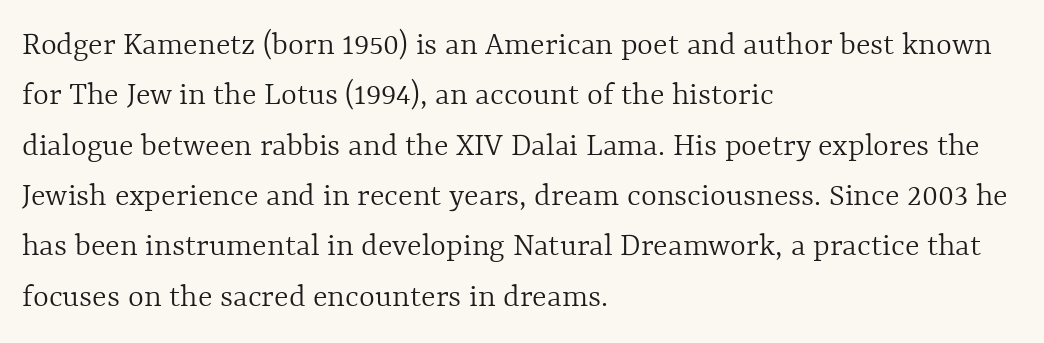
{"italic": "no", "bold": "no", "weight": "light", "width": "normal", "x_height": "medium", "monospaced": "no", "underline": "no", "align": "left", "line_spacing": "normal", "line_spacing_ratio": 1.48, "letter_spacing": "normal", "letter_spacing_em": 0.0, "glyph_px": 34}
